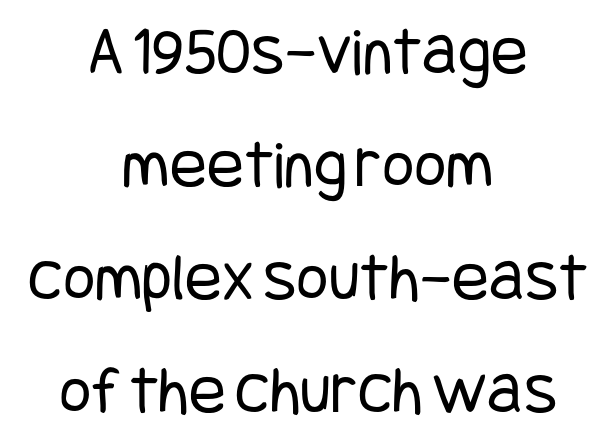
The image shows 69 px regular-weight, condensed sans-serif type, upright; set centered, normal line spacing (1.64x), normal letter spacing, not underlined; low stroke contrast and a large x-height.
